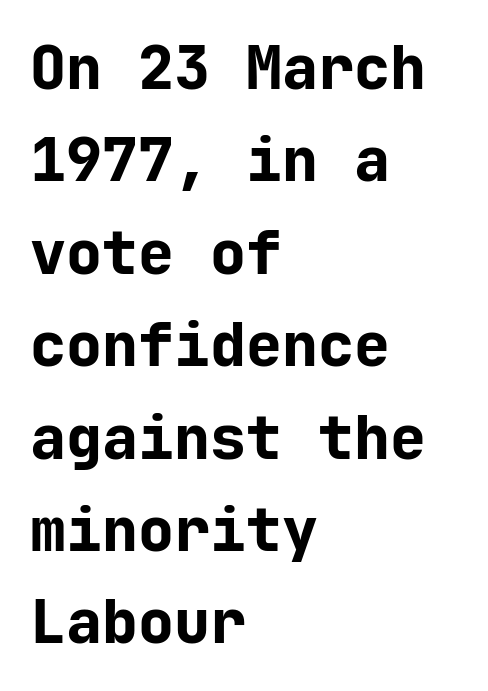
{"serif": "no", "italic": "no", "bold": "yes", "weight": "bold", "width": "normal", "stroke_contrast": "low", "x_height": "medium", "monospaced": "yes", "underline": "no", "align": "left", "line_spacing": "normal", "line_spacing_ratio": 1.54, "letter_spacing": "normal", "letter_spacing_em": 0.0, "glyph_px": 60}
